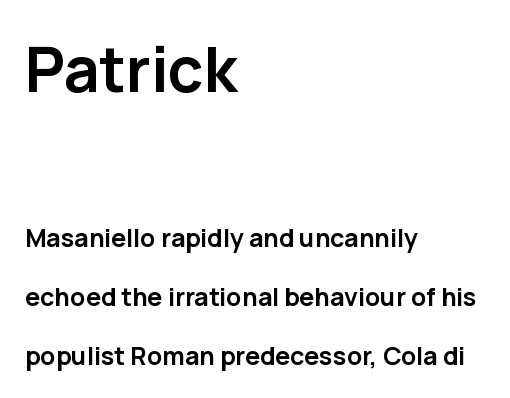
The image shows 62 px semibold sans-serif type, upright; set left-aligned, loose line spacing (2.35x), normal letter spacing, not underlined; the first (top) block is 2.48x larger; low stroke contrast and a medium x-height.
